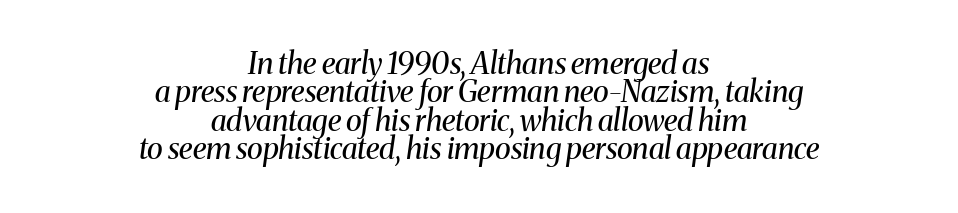
Underline: absent. Vertically, the passage feels compressed, each row crowding the next. Casual observation: everything's sitting right in the middle. Character widths vary here, with narrow letters taking less room than wide ones. Does the lettering tilt? It does — this is italic.
